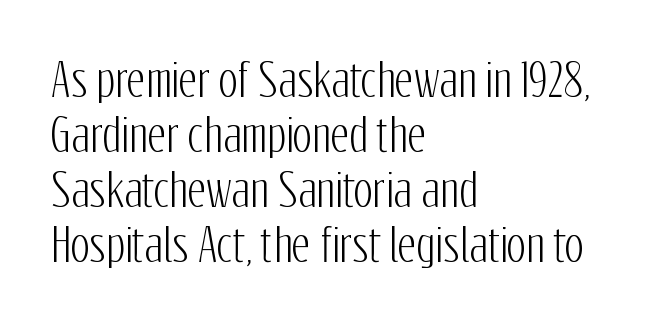
Q: Is the text italic (slanted)? A: No, it is upright.
Q: Is the typeface a serif or a sans-serif typeface? A: Sans-serif.
Q: Is the text underlined? A: No.
Q: How is the paragraph aligned? A: Left-aligned.
Q: Is the spacing between letters normal or unusually wide? A: Normal.
Q: Width (condensed, normal, or wide)? A: Condensed.
Q: Stroke contrast? A: Low.
Q: x-height? A: Medium.
Q: Monospaced? A: No.
